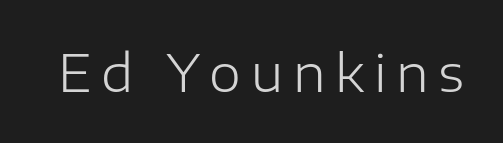
{"serif": "no", "italic": "no", "bold": "no", "weight": "light", "width": "normal", "stroke_contrast": "low", "x_height": "medium", "monospaced": "no", "underline": "no", "glyph_px": 51}
